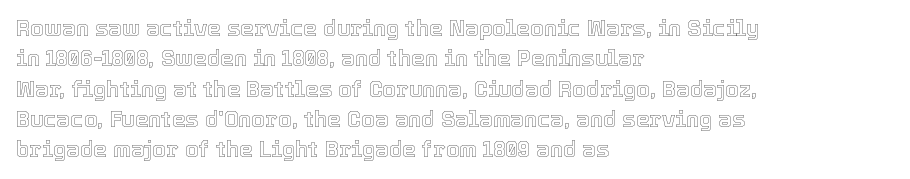
The image shows 22 px text type, upright; set left-aligned, normal line spacing (1.38x), normal letter spacing, not underlined.
